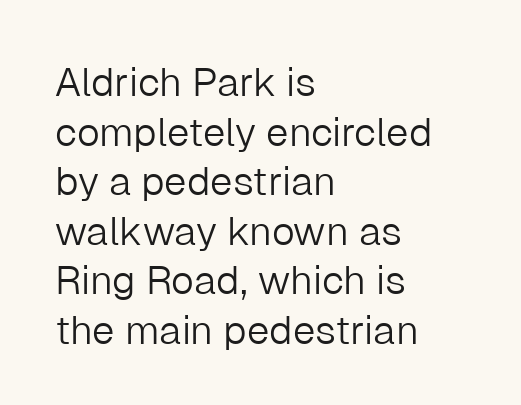
The image shows 40 px light sans-serif type, upright; set left-aligned, line spacing 1.24x, normal letter spacing, not underlined; low stroke contrast and a medium x-height.
